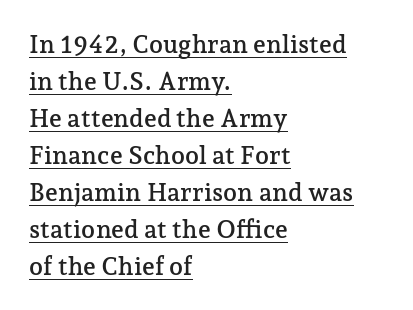
{"italic": "no", "underline": "yes", "align": "left", "line_spacing": "normal", "line_spacing_ratio": 1.48, "letter_spacing": "normal", "letter_spacing_em": 0.0, "glyph_px": 25}
